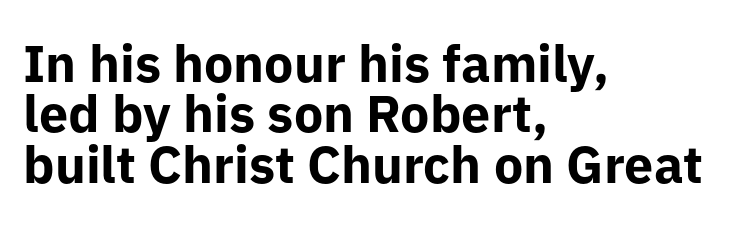
The image shows 52 px bold sans-serif type, upright; set left-aligned, tight line spacing (0.97x), normal letter spacing, not underlined; low stroke contrast and a medium x-height.
